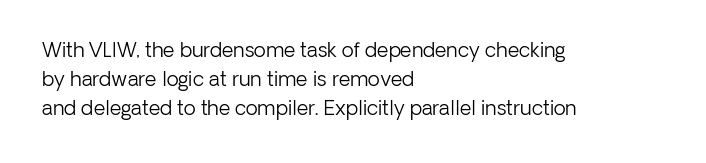
A normal amount of white space separates one row of letters from the next. The foot of each line stays bare and open. The ragged edge is on the right, which tells us the setting is flush left. This sample uses an upright cut, with every glyph sitting square on the baseline. No chunkiness to these letters — they're not bold. Does extra space separate the letters? No, they use regular spacing.
